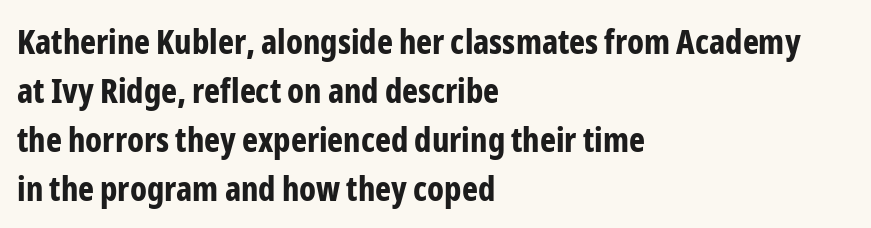
{"serif": "no", "italic": "no", "bold": "yes", "weight": "bold", "width": "condensed", "stroke_contrast": "low", "x_height": "medium", "monospaced": "no", "underline": "no", "align": "left", "line_spacing": "normal", "line_spacing_ratio": 1.44, "letter_spacing": "normal", "letter_spacing_em": 0.0, "glyph_px": 34}
